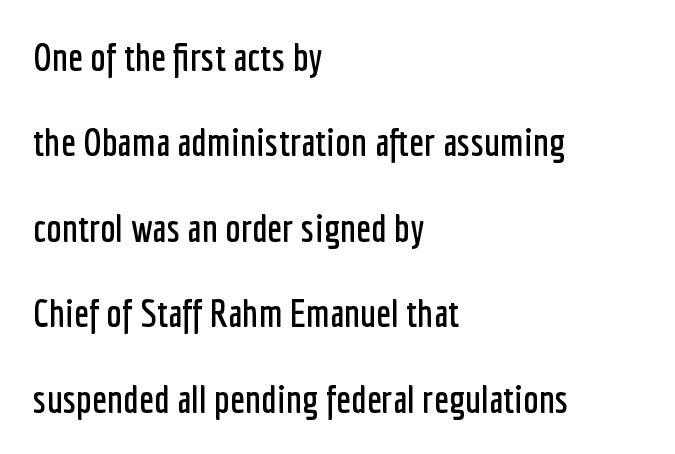
{"serif": "no", "italic": "no", "width": "condensed", "stroke_contrast": "low", "x_height": "medium", "monospaced": "no", "underline": "no", "align": "left", "line_spacing": "loose", "line_spacing_ratio": 2.19, "letter_spacing": "normal", "letter_spacing_em": 0.0, "glyph_px": 39}
